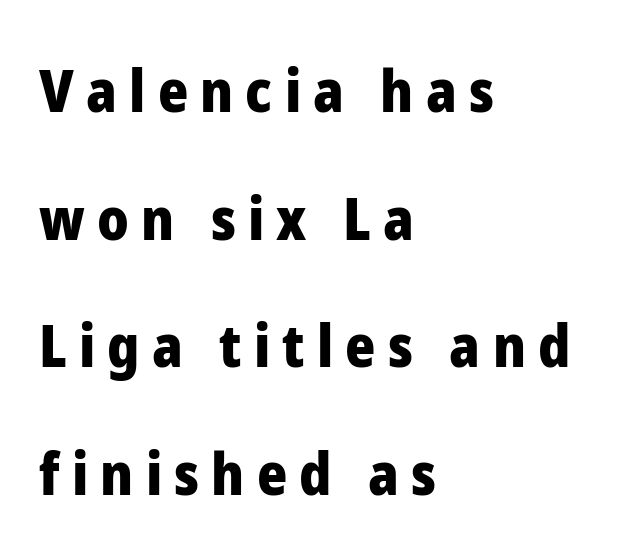
{"serif": "no", "italic": "no", "bold": "yes", "weight": "heavy", "width": "normal", "stroke_contrast": "low", "x_height": "medium", "monospaced": "no", "underline": "no", "align": "left", "line_spacing": "loose", "line_spacing_ratio": 2.2, "letter_spacing": "wide", "letter_spacing_em": 0.21, "glyph_px": 58}
